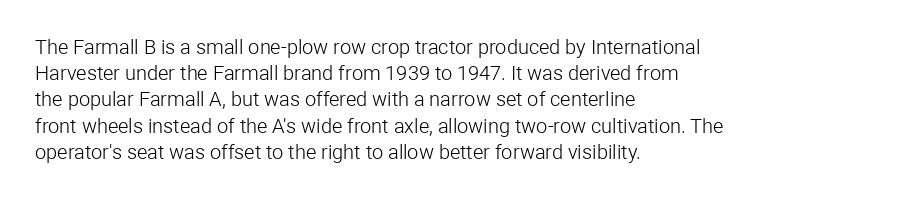
{"italic": "no", "bold": "no", "underline": "no", "align": "left", "line_spacing": "normal", "line_spacing_ratio": 1.31, "letter_spacing": "normal", "letter_spacing_em": 0.0, "glyph_px": 20}
